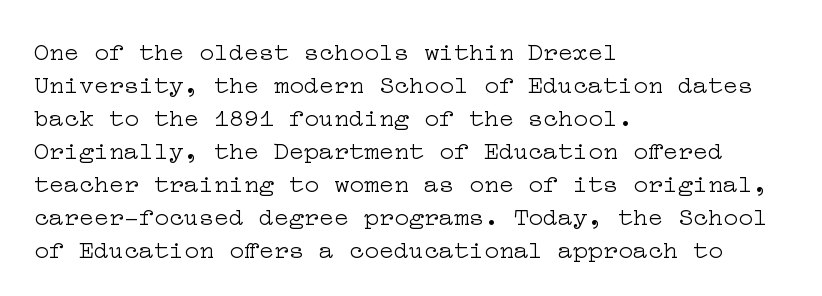
The setting favours the left margin, as ordinary paragraphs usually do. The letters stand upright; this is a roman face. Does the leading feel generous? No, just average. The passage shown has conventional tracking throughout. Each stroke keeps to a modest, everyday thickness or less.
